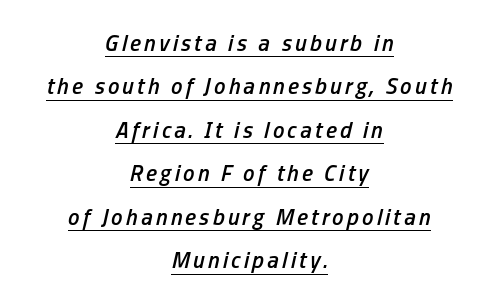
This rendering uses center alignment, leaving both contours irregular but symmetric. I'd describe the lettering as semibold — firm but not a full bold. Caption: lettering with a line underneath. If you drew a line through each stem, it would be angled.
